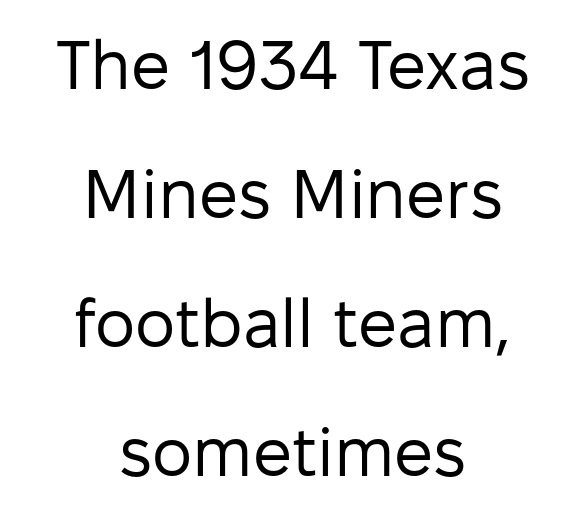
{"serif": "no", "italic": "no", "bold": "no", "weight": "regular", "width": "normal", "stroke_contrast": "low", "x_height": "medium", "monospaced": "no", "underline": "no", "align": "center", "line_spacing_ratio": 1.87, "letter_spacing": "normal", "letter_spacing_em": 0.0, "glyph_px": 69}
